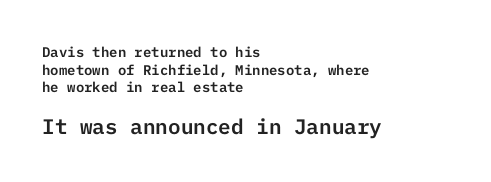
{"italic": "no", "underline": "no", "align": "left", "line_spacing": "normal", "line_spacing_ratio": 1.26, "letter_spacing": "normal", "letter_spacing_em": 0.0, "larger_block": "second", "size_ratio": 1.5, "glyph_px": 21}
